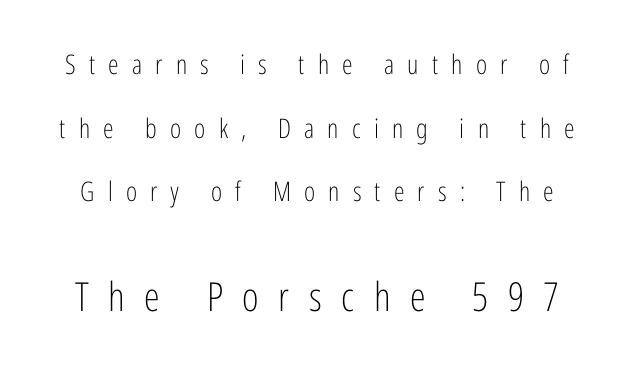
{"serif": "no", "italic": "no", "bold": "no", "weight": "light", "width": "condensed", "stroke_contrast": "low", "x_height": "medium", "monospaced": "no", "underline": "no", "line_spacing": "loose", "line_spacing_ratio": 2.36, "letter_spacing": "wide", "letter_spacing_em": 0.49, "larger_block": "second", "size_ratio": 1.48, "glyph_px": 40}
